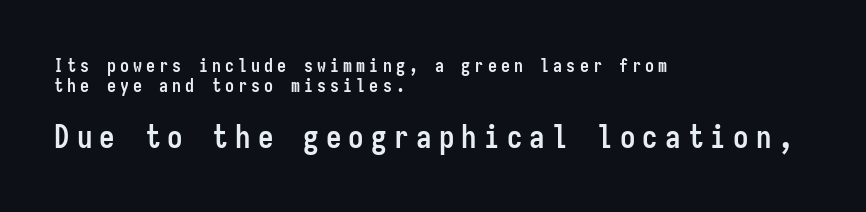
{"serif": "no", "italic": "no", "bold": "yes", "weight": "semibold", "width": "condensed", "stroke_contrast": "low", "x_height": "medium", "monospaced": "yes", "underline": "no", "align": "left", "line_spacing": "tight", "line_spacing_ratio": 1.09, "letter_spacing": "wide", "letter_spacing_em": 0.23, "larger_block": "second", "size_ratio": 1.72, "glyph_px": 31}
